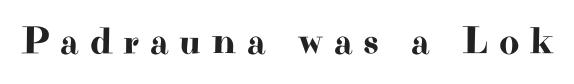
The image shows 39 px wide serif type, upright; set unusually wide letter spacing (+0.28 em), not underlined; high stroke contrast and a small x-height.
